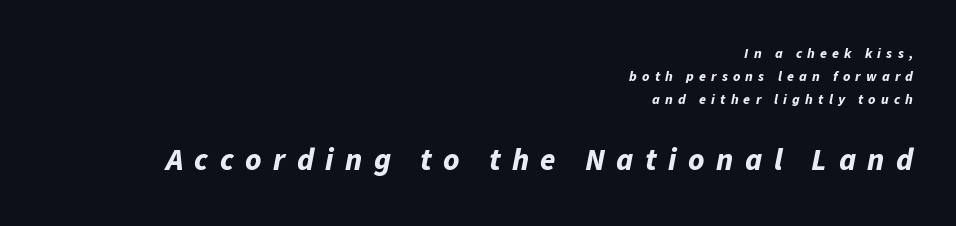
Slant detected: the letters are inclined. This sample keeps an unexceptional amount of space between lines. Varying glyph widths throughout — classic text-font behaviour. The more generous point size was reserved for the lower chunk. Spacing between characters has been opened up far beyond the box default. Compared with a flush-left layout, this one pins lines to the opposite, right side.
